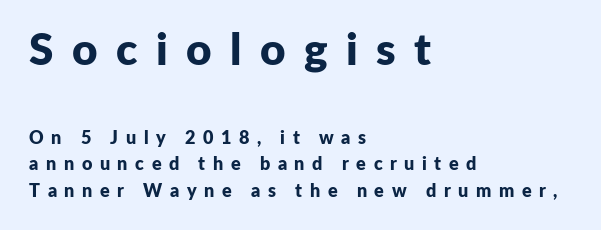
A typesetter would mark this as roman, not italic. Proportional: the letters do not fall into vertical columns. Short and long lines alike share a common starting point at left. Heft: maximum for text — a bold. Vertically, the passage feels balanced, rows spaced as you'd expect. The initial chunk of copy outweighs the following chunk in type size.
